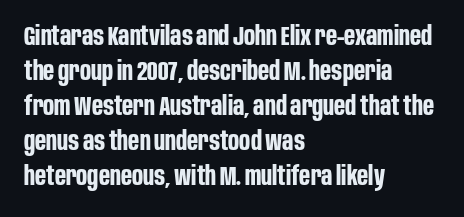
Spacing between characters is what you'd get straight out of the box. If you drew a line through each stem, it would be perfectly vertical. Which margin do the lines hug? The left one — the right edge is uneven. Leading: standard. Is the type bold? Yes — the strokes are clearly thick and heavy.
